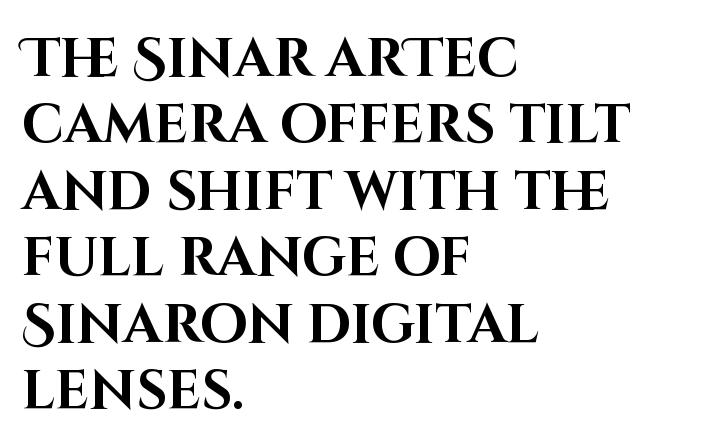
Q: Is the text bold? A: Yes.
Q: Is the text italic (slanted)? A: No, it is upright.
Q: Is the typeface a serif or a sans-serif typeface? A: Sans-serif.
Q: Is the text underlined? A: No.
Q: How is the paragraph aligned? A: Left-aligned.
Q: Is the spacing between letters normal or unusually wide? A: Normal.
Q: Width (condensed, normal, or wide)? A: Normal.
Q: Stroke contrast? A: High.
Q: x-height? A: Large.
Q: Monospaced? A: No.
